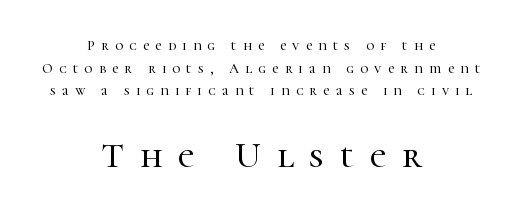
The image shows 36 px serif type, upright; set centered, normal line spacing (1.61x), unusually wide letter spacing (+0.45 em), not underlined; the second (bottom) block is 2.57x larger; high stroke contrast and a medium x-height.
